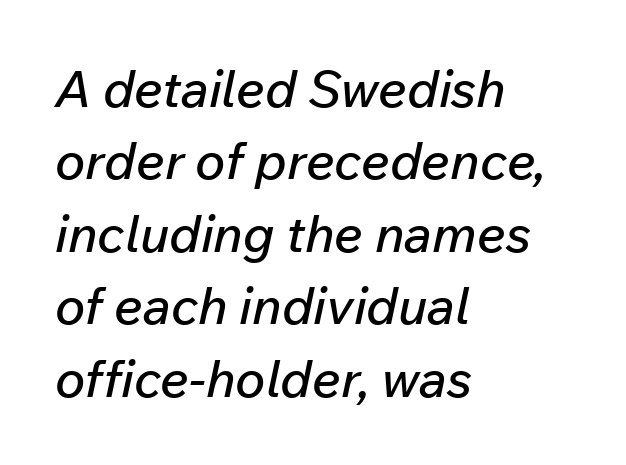
Between one letter and the next there's only the usual sliver of space. A student would call this left alignment; a typographer would say flush left, rag right. Would a proofreader flag this as italicized? Yes. How would I describe the line gaps? Plain and ordinary. Note the varied advance widths — an 'i' is clearly narrower than an 'm'. The foot of each line stays bare and open.
